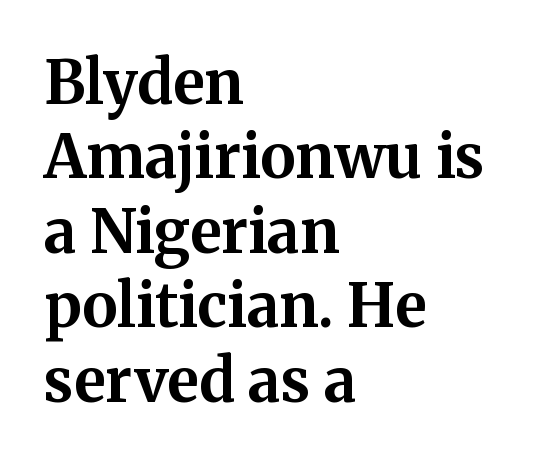
Q: Is the text bold? A: Yes.
Q: Is the text italic (slanted)? A: No, it is upright.
Q: Is the typeface a serif or a sans-serif typeface? A: Serif.
Q: Is the text underlined? A: No.
Q: How is the paragraph aligned? A: Left-aligned.
Q: Is the spacing between letters normal or unusually wide? A: Normal.
Q: Width (condensed, normal, or wide)? A: Normal.
Q: Stroke contrast? A: Medium.
Q: x-height? A: Medium.
Q: Monospaced? A: No.
